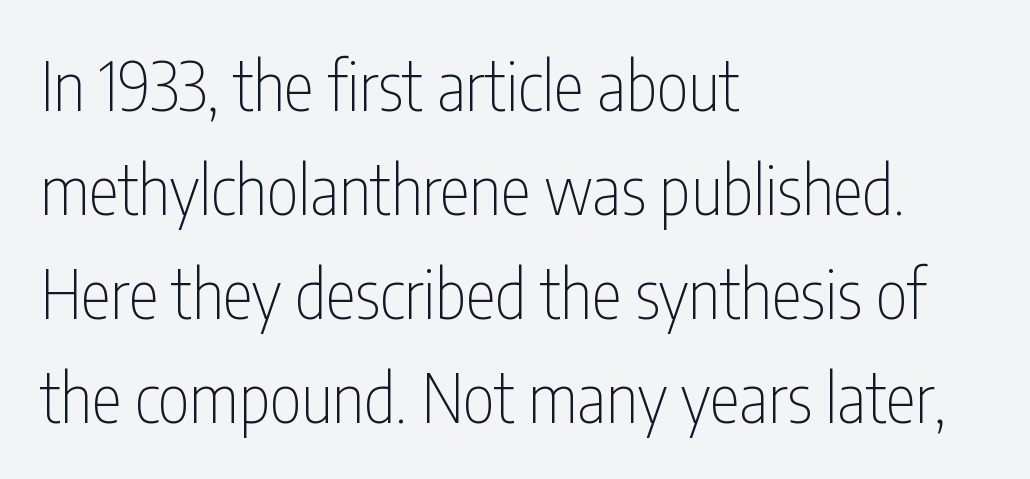
Q: Is the text bold? A: No.
Q: Is the text italic (slanted)? A: No, it is upright.
Q: Is the typeface a serif or a sans-serif typeface? A: Sans-serif.
Q: Is the text underlined? A: No.
Q: How is the paragraph aligned? A: Left-aligned.
Q: Is the spacing between letters normal or unusually wide? A: Normal.
Q: Is the spacing between lines tight, normal or loose? A: Normal.
Q: Width (condensed, normal, or wide)? A: Condensed.
Q: Stroke contrast? A: Low.
Q: x-height? A: Medium.
Q: Monospaced? A: No.
